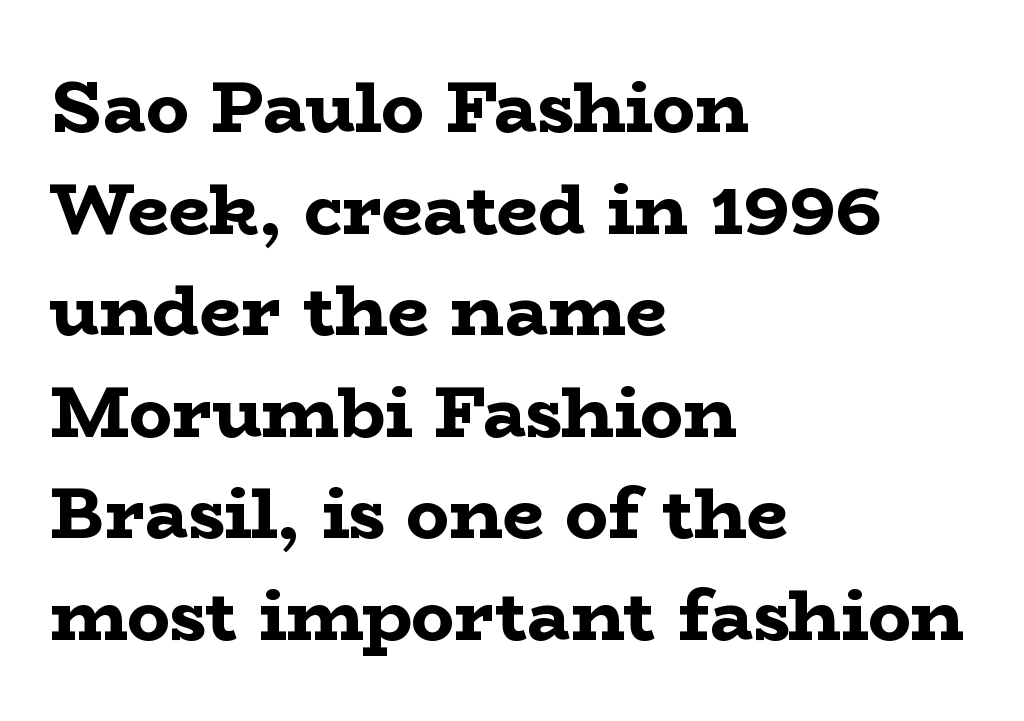
Quick note: not italic, upright. The passage shown is typed in a proportional face where columns would drift. Old-style or modern, the face here clearly has serifs. Is there much room between lines? A standard amount, neither cramped nor airy. Type without underlining.
